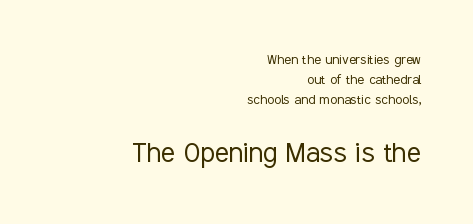
The image shows 33 px light, condensed sans-serif type, upright; set right-aligned, line spacing 1.24x, normal letter spacing, not underlined; the second (bottom) block is 2.06x larger; low stroke contrast and a medium x-height.
